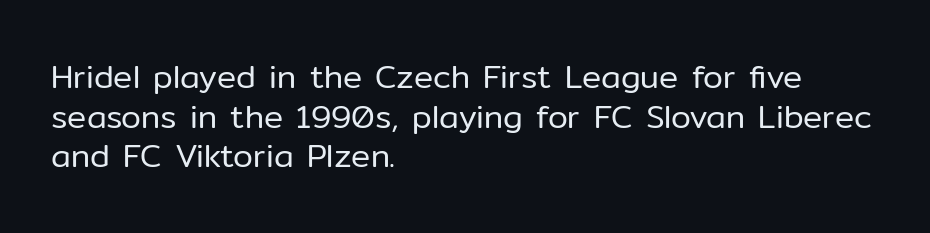
Q: Is the text bold? A: No.
Q: Is the text italic (slanted)? A: No, it is upright.
Q: Is the typeface a serif or a sans-serif typeface? A: Sans-serif.
Q: Is the text underlined? A: No.
Q: How is the paragraph aligned? A: Left-aligned.
Q: Is the spacing between letters normal or unusually wide? A: Normal.
Q: Width (condensed, normal, or wide)? A: Normal.
Q: Stroke contrast? A: Low.
Q: x-height? A: Medium.
Q: Monospaced? A: No.
